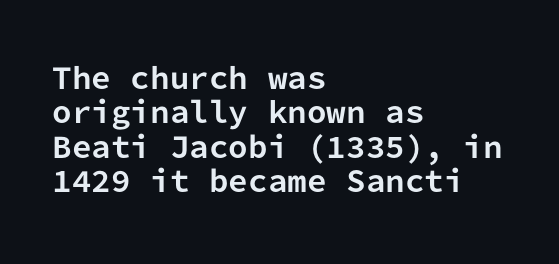
Q: Is the text bold? A: Yes.
Q: Is the text italic (slanted)? A: No, it is upright.
Q: Is the typeface a serif or a sans-serif typeface? A: Sans-serif.
Q: Is the text underlined? A: No.
Q: How is the paragraph aligned? A: Left-aligned.
Q: Is the spacing between letters normal or unusually wide? A: Normal.
Q: Width (condensed, normal, or wide)? A: Normal.
Q: Stroke contrast? A: Low.
Q: x-height? A: Medium.
Q: Monospaced? A: Yes.
